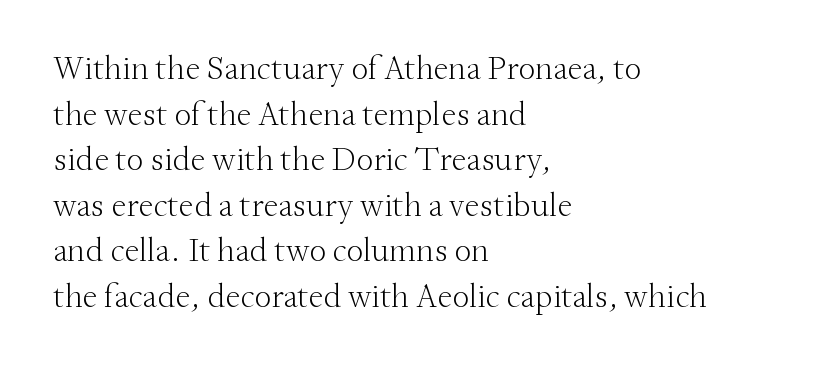
The image shows 34 px light serif type, upright; set left-aligned, normal line spacing (1.34x), normal letter spacing, not underlined; medium stroke contrast and a small x-height.
